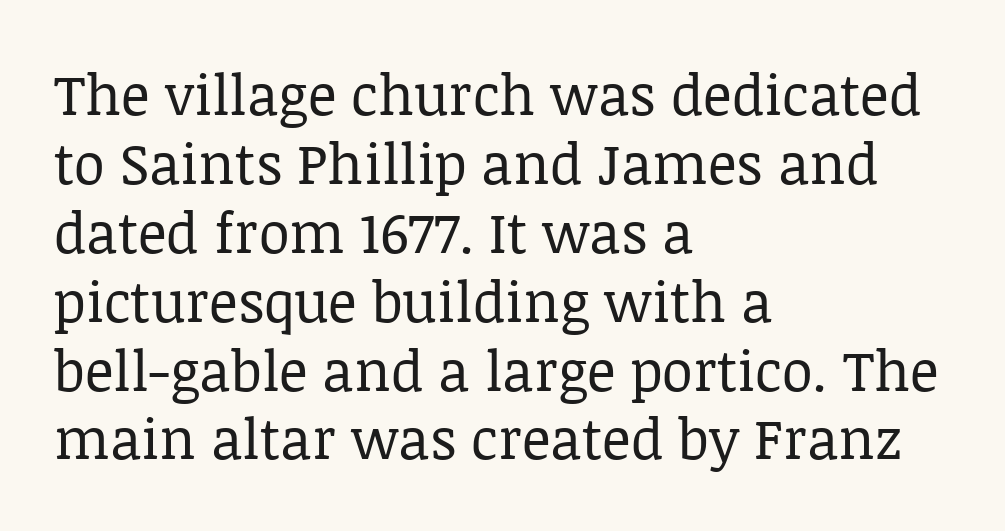
The image shows 56 px regular-weight serif type, upright; set left-aligned, line spacing 1.23x, normal letter spacing, not underlined; low stroke contrast and a large x-height.
